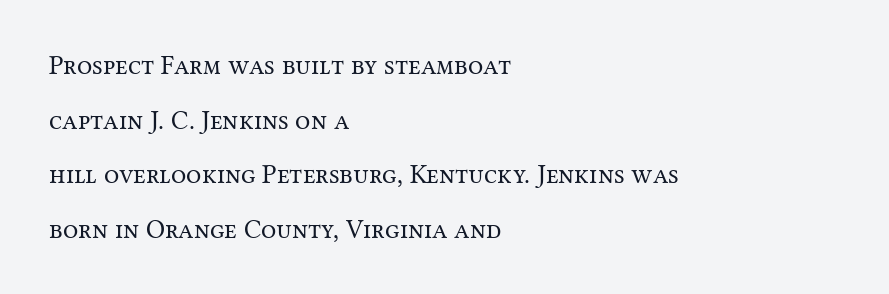
{"italic": "no", "bold": "no", "underline": "no", "align": "left", "line_spacing": "loose", "line_spacing_ratio": 2.02, "letter_spacing": "normal", "letter_spacing_em": 0.0, "glyph_px": 27}
